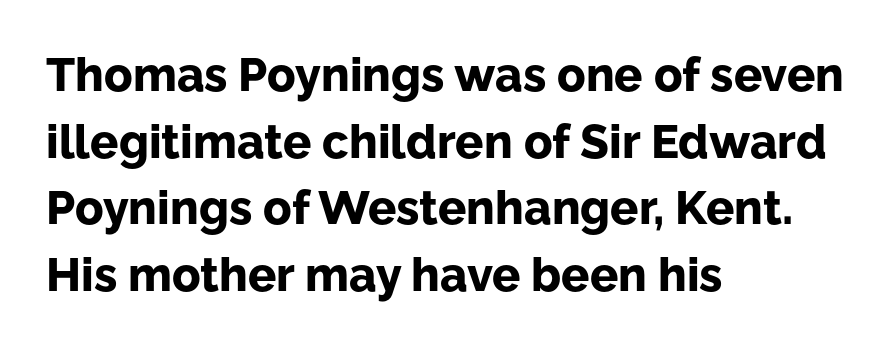
Q: Is the text bold? A: Yes.
Q: Is the text italic (slanted)? A: No, it is upright.
Q: Is the typeface a serif or a sans-serif typeface? A: Sans-serif.
Q: Is the text underlined? A: No.
Q: How is the paragraph aligned? A: Left-aligned.
Q: Is the spacing between letters normal or unusually wide? A: Normal.
Q: Is the spacing between lines tight, normal or loose? A: Normal.
Q: Width (condensed, normal, or wide)? A: Normal.
Q: Stroke contrast? A: Low.
Q: x-height? A: Medium.
Q: Monospaced? A: No.
